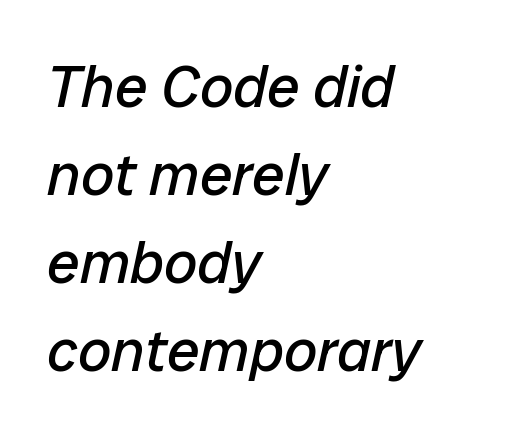
The lettering tilts uniformly, giving the passage an italic look. Heft: none added — not bold. Each row of text sits above clean, open space. The rows are spaced the way most documents space them. Each letter keeps its own natural width here, so spacing adapts to shape. Glyph-to-glyph distance matches everyday printed text.
